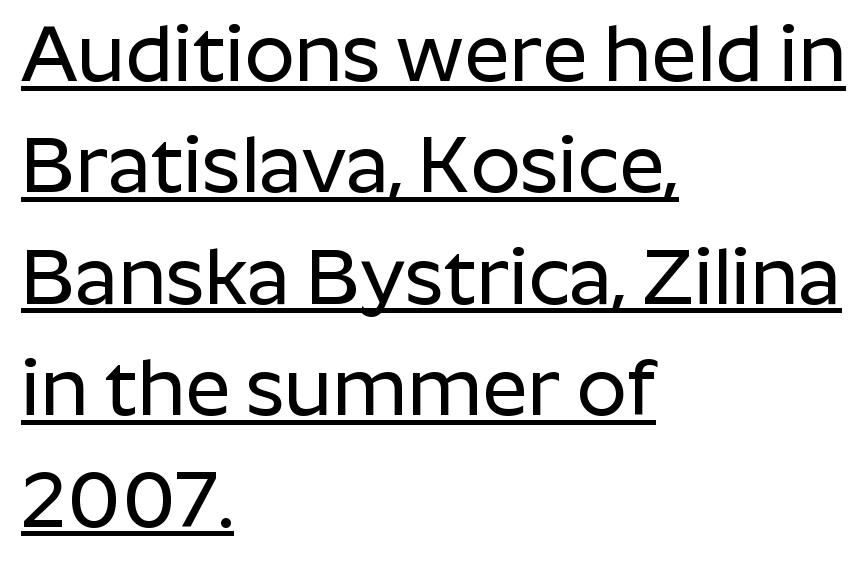
The rendering uses natural spacing where letterforms have individual widths. The space between consecutive lines is moderate. Notice how a bar underscores the lettering throughout. Posture: straight, roman, zero tilt. The characters display no serif detailing; their extremities are plain.
